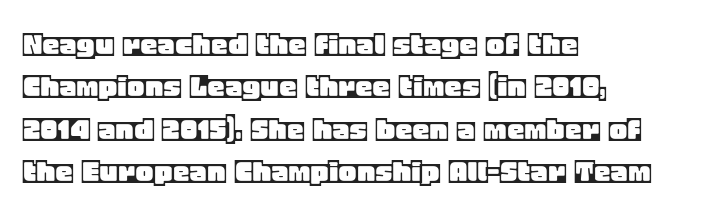
Q: Is the text italic (slanted)? A: No, it is upright.
Q: Is the text underlined? A: No.
Q: How is the paragraph aligned? A: Left-aligned.
Q: Is the spacing between letters normal or unusually wide? A: Normal.
Q: Width (condensed, normal, or wide)? A: Normal.
Q: x-height? A: Large.
Q: Monospaced? A: No.
